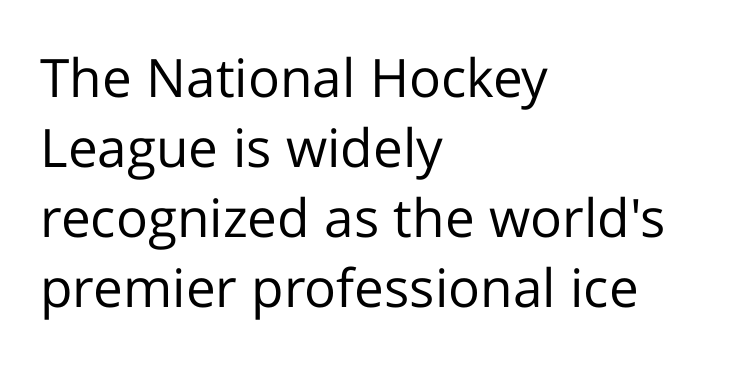
You could not count columns in this text — the font is proportionally spaced. These glyphs show unthickened strokes, regular width or finer. The lines are quadded left. A roman cut, with each character standing at attention. Unmarked baselines from the first word to the last. Caption: standard tracking, unaltered.
